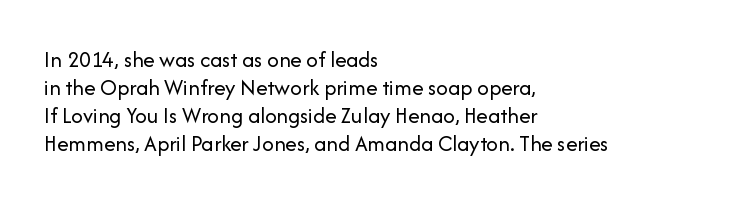
Q: Is the text bold? A: No.
Q: Is the text italic (slanted)? A: No, it is upright.
Q: Is the text underlined? A: No.
Q: How is the paragraph aligned? A: Left-aligned.
Q: Is the spacing between letters normal or unusually wide? A: Normal.
